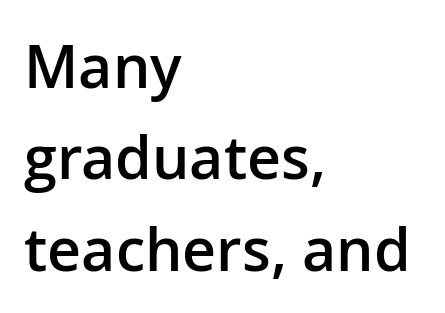
Q: Is the text bold? A: Semi-bold.
Q: Is the text italic (slanted)? A: No, it is upright.
Q: Is the typeface a serif or a sans-serif typeface? A: Sans-serif.
Q: Is the text underlined? A: No.
Q: How is the paragraph aligned? A: Left-aligned.
Q: Is the spacing between letters normal or unusually wide? A: Normal.
Q: Is the spacing between lines tight, normal or loose? A: Normal.
Q: Width (condensed, normal, or wide)? A: Normal.
Q: Stroke contrast? A: Low.
Q: x-height? A: Medium.
Q: Monospaced? A: No.
